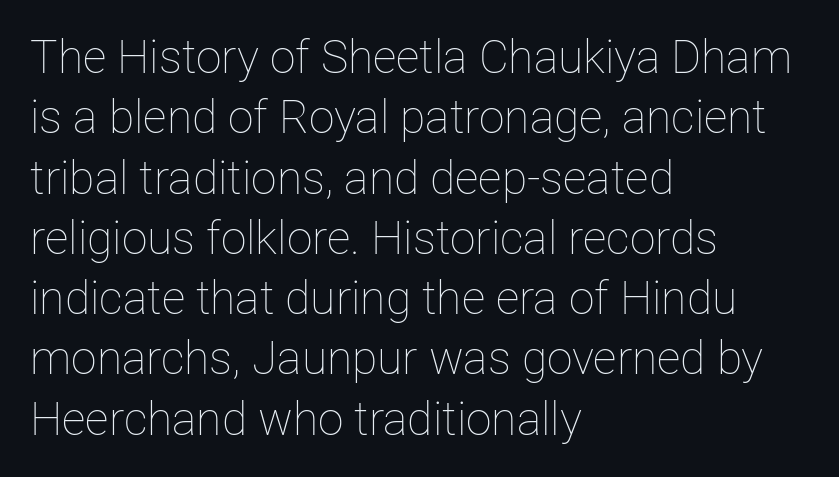
Q: Is the text bold? A: No.
Q: Is the text italic (slanted)? A: No, it is upright.
Q: Is the text underlined? A: No.
Q: How is the paragraph aligned? A: Left-aligned.
Q: Is the spacing between letters normal or unusually wide? A: Normal.
Q: Is the spacing between lines tight, normal or loose? A: Normal.
Q: Width (condensed, normal, or wide)? A: Normal.
Q: Stroke contrast? A: Low.
Q: x-height? A: Medium.
Q: Monospaced? A: No.
